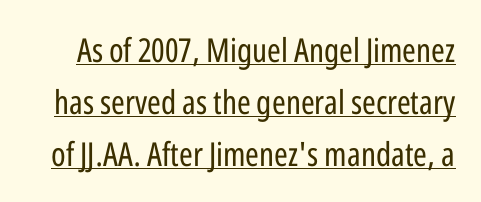
{"serif": "no", "italic": "no", "bold": "no", "weight": "regular", "width": "condensed", "stroke_contrast": "low", "x_height": "medium", "monospaced": "no", "underline": "yes", "line_spacing": "normal", "line_spacing_ratio": 1.57, "letter_spacing": "normal", "letter_spacing_em": 0.0, "glyph_px": 33}
